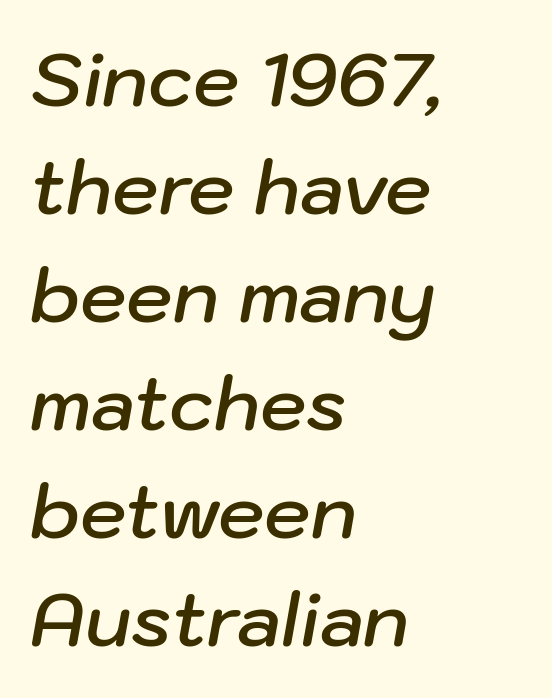
Q: Is the text bold? A: Semi-bold.
Q: Is the text italic (slanted)? A: Yes, it leans right by about 10 degrees.
Q: Is the text underlined? A: No.
Q: How is the paragraph aligned? A: Left-aligned.
Q: Is the spacing between letters normal or unusually wide? A: Normal.
Q: Is the spacing between lines tight, normal or loose? A: Normal.
Q: Width (condensed, normal, or wide)? A: Normal.
Q: Stroke contrast? A: Low.
Q: x-height? A: Medium.
Q: Monospaced? A: No.
